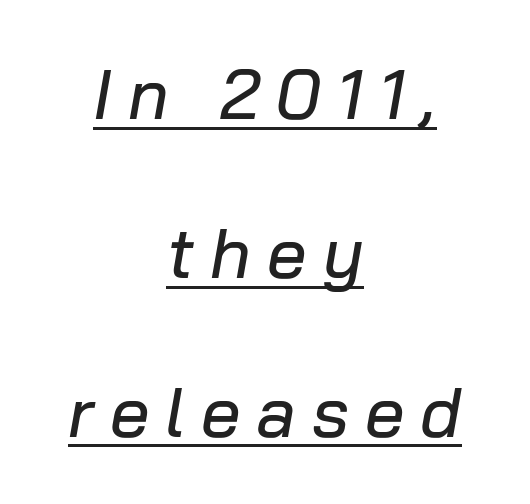
Varying glyph widths throughout — classic text-font behaviour. The glyphs are accompanied by a horizontal stroke just below them. The setting favours the middle, as headings and verse often do. What's the leading like? Stretched, with rows far apart.
